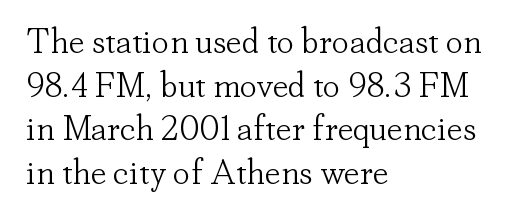
{"serif": "yes", "italic": "no", "bold": "no", "weight": "light", "width": "normal", "stroke_contrast": "low", "x_height": "small", "monospaced": "no", "underline": "no", "align": "left", "line_spacing": "normal", "line_spacing_ratio": 1.25, "letter_spacing": "normal", "letter_spacing_em": 0.0, "glyph_px": 35}
